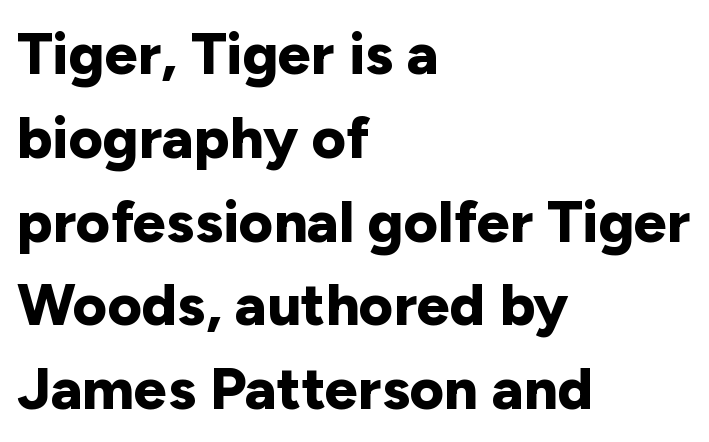
{"serif": "no", "italic": "no", "bold": "yes", "weight": "bold", "width": "normal", "stroke_contrast": "low", "x_height": "medium", "monospaced": "no", "underline": "no", "align": "left", "line_spacing": "normal", "line_spacing_ratio": 1.42, "letter_spacing": "normal", "letter_spacing_em": 0.0, "glyph_px": 59}
